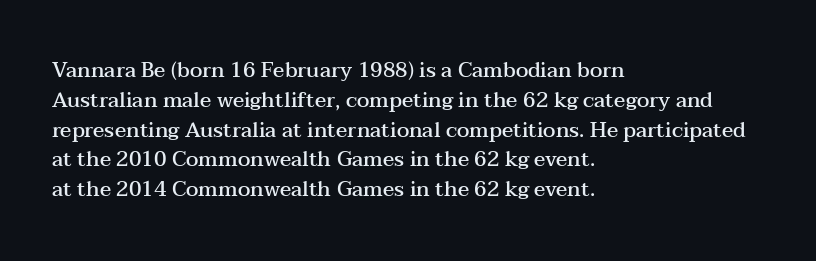
Every row of glyphs begins at an identical x-position on the left. Underlining? Definitely not there. What's the leading like? Ordinary, nothing unusual. The tracking reads as untouched default to a designer's eye. A fair bit of extra ink — the face is semibold, not bold.
